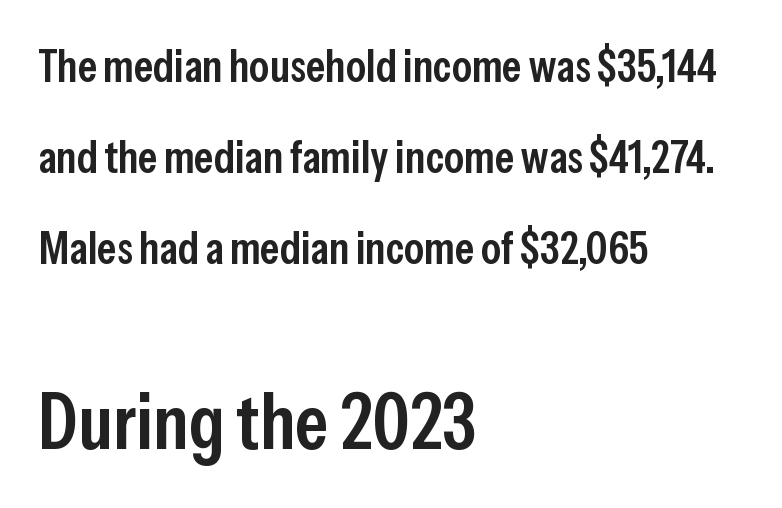
The image shows 78 px semibold, condensed sans-serif type, upright; set left-aligned, loose line spacing (2.02x), normal letter spacing, not underlined; the second (bottom) block is 1.73x larger; low stroke contrast and a medium x-height.
